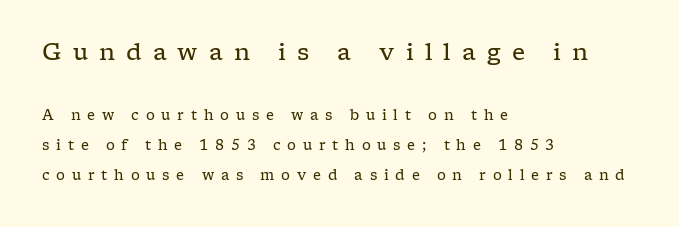
{"italic": "no", "bold": "no", "underline": "no", "align": "left", "line_spacing": "loose", "line_spacing_ratio": 2.13, "letter_spacing": "wide", "letter_spacing_em": 0.48, "larger_block": "first", "size_ratio": 1.64, "glyph_px": 23}
